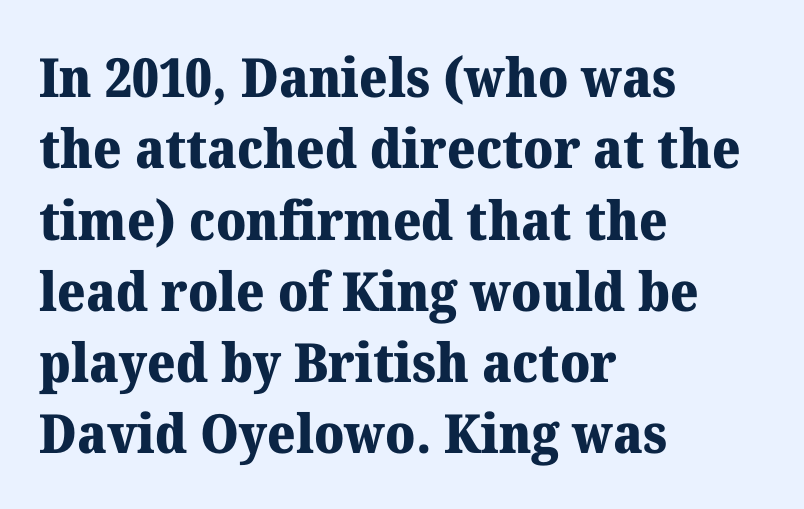
{"serif": "yes", "italic": "no", "bold": "yes", "weight": "heavy", "width": "normal", "stroke_contrast": "medium", "x_height": "medium", "monospaced": "no", "underline": "no", "align": "left", "line_spacing": "normal", "line_spacing_ratio": 1.32, "letter_spacing": "normal", "letter_spacing_em": 0.0, "glyph_px": 54}
